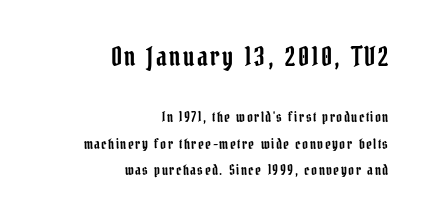
{"italic": "no", "underline": "no", "align": "right", "line_spacing": "loose", "line_spacing_ratio": 1.9, "larger_block": "first", "size_ratio": 1.86, "glyph_px": 26}
